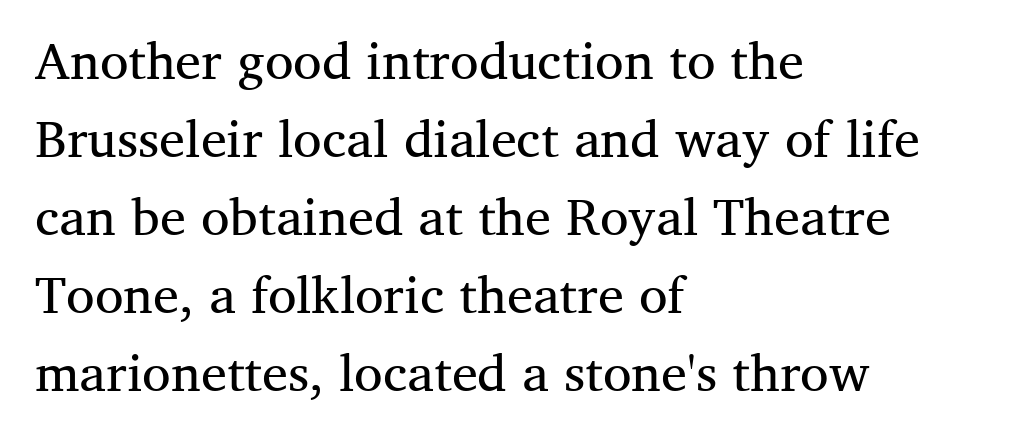
Is there any slant? The stems are plumb. The glyphs are unaccompanied by any horizontal stroke below them. One glance says typical: line gaps are just what's usual. No chunkiness to these letters — they're not bold. Note the varied advance widths — an 'i' is clearly narrower than an 'm'.
